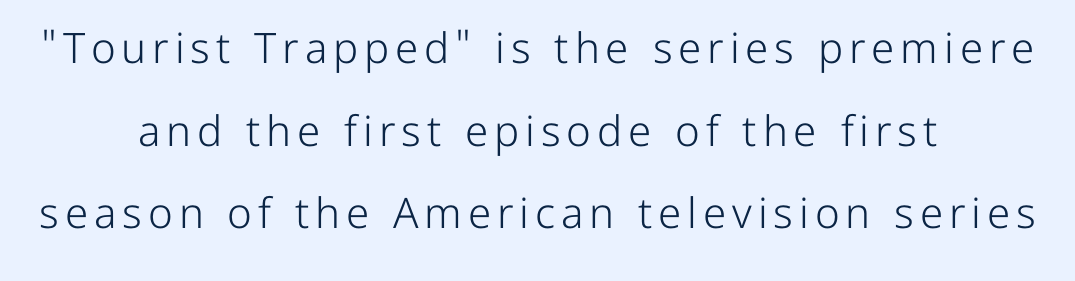
Q: Is the text bold? A: No.
Q: Is the text italic (slanted)? A: No, it is upright.
Q: Is the typeface a serif or a sans-serif typeface? A: Sans-serif.
Q: Is the text underlined? A: No.
Q: How is the paragraph aligned? A: Centered.
Q: Is the spacing between lines tight, normal or loose? A: Loose.
Q: Width (condensed, normal, or wide)? A: Normal.
Q: Stroke contrast? A: Low.
Q: x-height? A: Medium.
Q: Monospaced? A: No.
